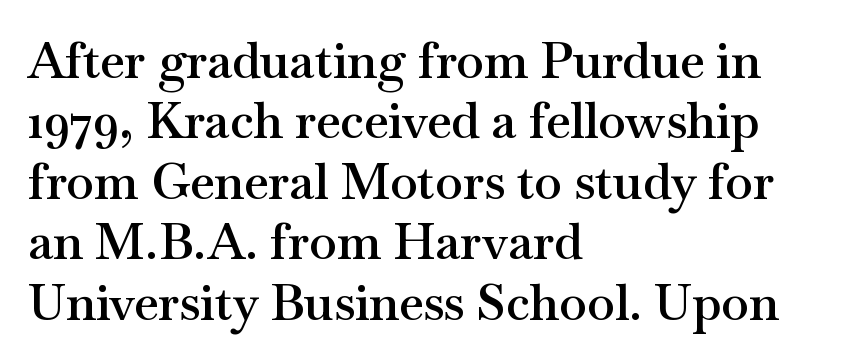
The glyphs in this specimen are seriffed. The space directly below the letters is spotless. The paragraph has a hard left edge and a soft right edge. The glyphs have the mass of a demibold cut, below bold. A typesetter would mark this as roman, not italic. Between one letter and the next there's only the usual sliver of space.
